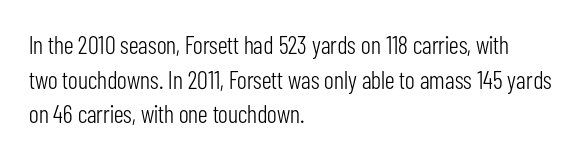
Q: Is the text bold? A: No.
Q: Is the text italic (slanted)? A: No, it is upright.
Q: Is the text underlined? A: No.
Q: How is the paragraph aligned? A: Left-aligned.
Q: Is the spacing between letters normal or unusually wide? A: Normal.
Q: Is the spacing between lines tight, normal or loose? A: Normal.
